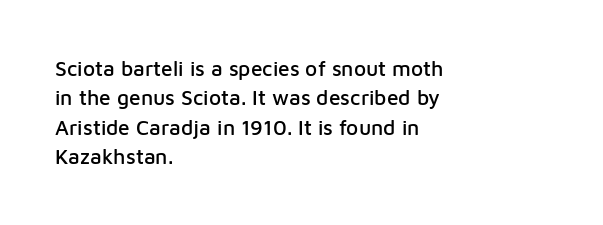
Q: Is the text italic (slanted)? A: No, it is upright.
Q: Is the text underlined? A: No.
Q: How is the paragraph aligned? A: Left-aligned.
Q: Is the spacing between letters normal or unusually wide? A: Normal.
Q: Is the spacing between lines tight, normal or loose? A: Normal.
